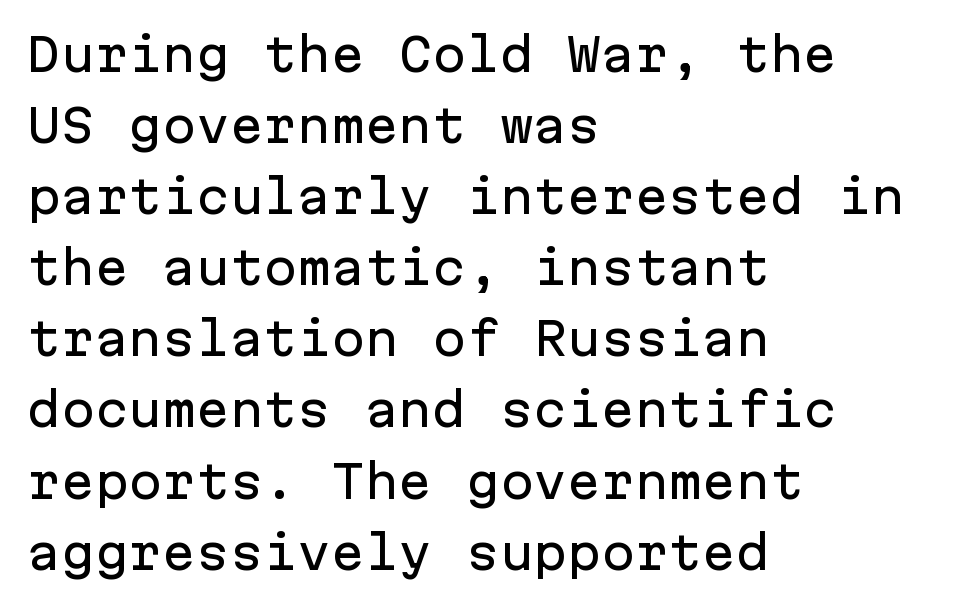
The image shows 45 px sans-serif type, upright, monospaced; set left-aligned, normal line spacing (1.58x), normal letter spacing, not underlined; low stroke contrast and a medium x-height.
